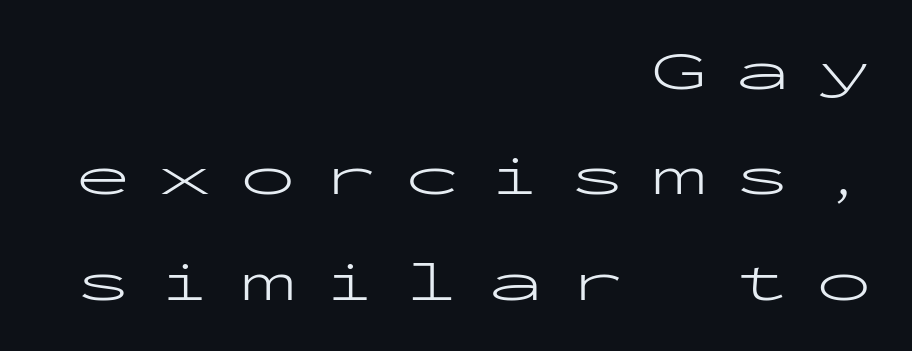
Q: Is the text bold? A: No.
Q: Is the text italic (slanted)? A: No, it is upright.
Q: Is the typeface a serif or a sans-serif typeface? A: Sans-serif.
Q: Is the text underlined? A: No.
Q: How is the paragraph aligned? A: Right-aligned.
Q: Is the spacing between letters normal or unusually wide? A: Unusually wide.
Q: Width (condensed, normal, or wide)? A: Wide.
Q: Stroke contrast? A: Low.
Q: x-height? A: Medium.
Q: Monospaced? A: Yes.
